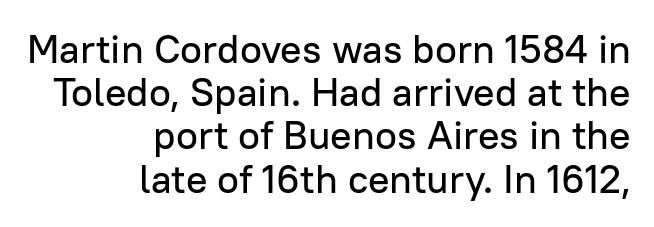
The image shows 40 px sans-serif type, upright; set right-aligned, tight line spacing (1.08x), normal letter spacing, not underlined; low stroke contrast and a medium x-height.
